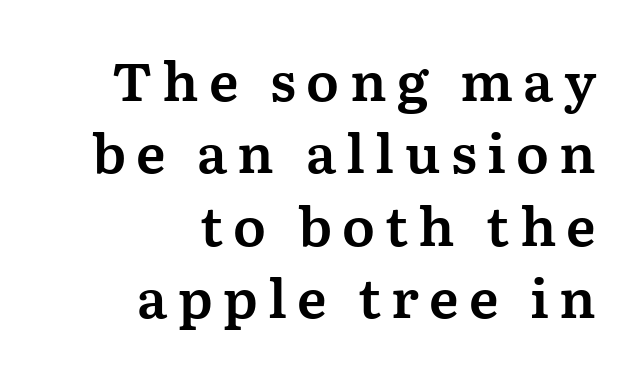
The image shows 54 px serif type, upright; set right-aligned, normal line spacing (1.34x), not underlined; medium stroke contrast and a medium x-height.
